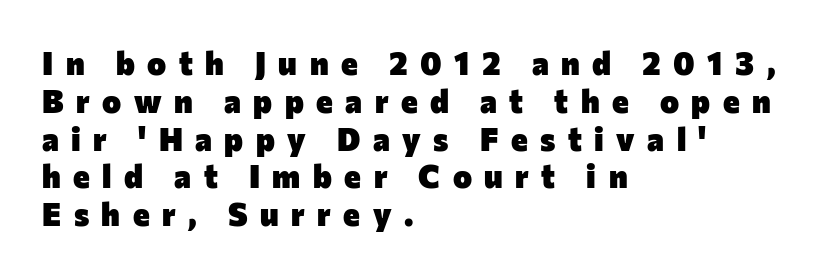
{"serif": "no", "italic": "no", "bold": "yes", "weight": "heavy", "width": "normal", "stroke_contrast": "low", "x_height": "medium", "monospaced": "no", "underline": "no", "align": "left", "line_spacing_ratio": 1.18, "letter_spacing": "wide", "letter_spacing_em": 0.39, "glyph_px": 32}
